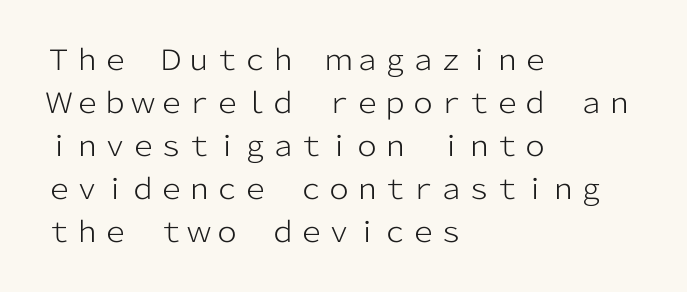
The image shows 28 px light sans-serif type, upright; set left-aligned, normal line spacing (1.54x), normal letter spacing, not underlined; low stroke contrast and a medium x-height.
